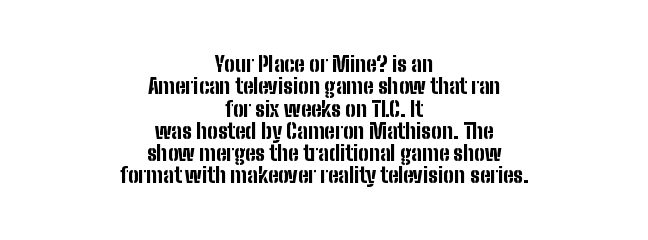
Where is the straight margin? There isn't one; the lines are centered. Posture: upright roman. Glyph-to-glyph distance matches everyday printed text. A clean baseline with only descenders dipping below it. Set as a true bold cut, around the 700 mark. Honestly, the rows look squashed on top of each other.
